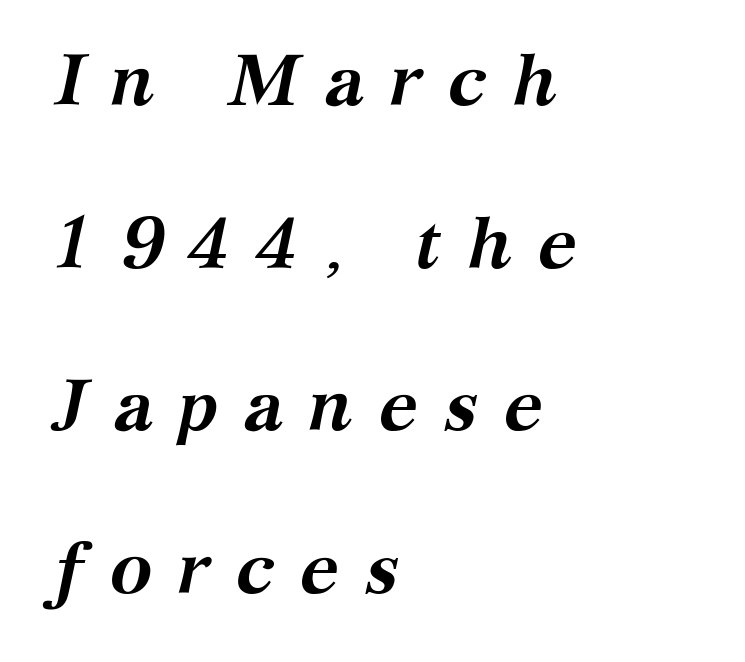
{"serif": "yes", "italic": "yes", "lean": "right", "slant_degrees": 12, "bold": "yes", "weight": "semibold", "width": "normal", "stroke_contrast": "medium", "x_height": "medium", "monospaced": "no", "underline": "no", "align": "left", "line_spacing": "loose", "line_spacing_ratio": 2.26, "letter_spacing": "wide", "letter_spacing_em": 0.34, "glyph_px": 72}
